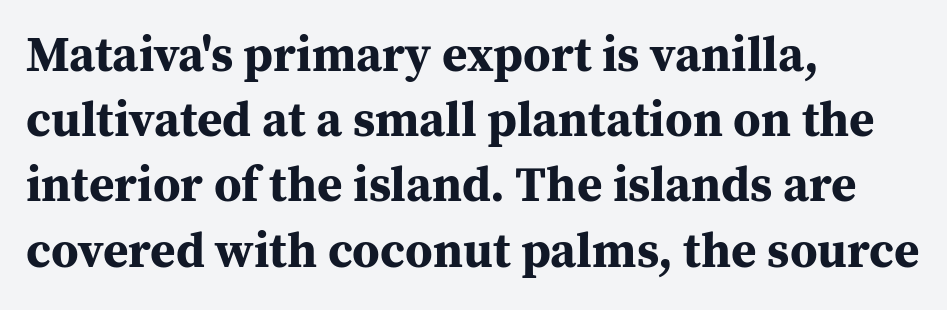
{"serif": "yes", "italic": "no", "bold": "yes", "weight": "bold", "width": "normal", "stroke_contrast": "medium", "x_height": "medium", "monospaced": "no", "underline": "no", "align": "left", "line_spacing": "normal", "line_spacing_ratio": 1.33, "letter_spacing": "normal", "letter_spacing_em": 0.0, "glyph_px": 49}
